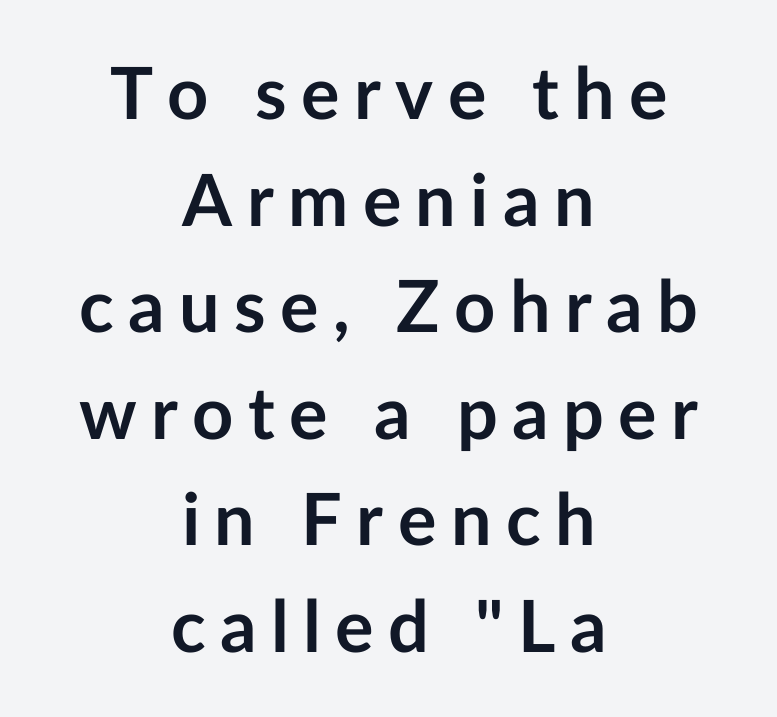
{"serif": "no", "italic": "no", "bold": "yes", "weight": "semibold", "width": "normal", "stroke_contrast": "low", "x_height": "medium", "monospaced": "no", "underline": "no", "align": "center", "line_spacing": "normal", "line_spacing_ratio": 1.48, "letter_spacing": "wide", "letter_spacing_em": 0.2, "glyph_px": 72}
